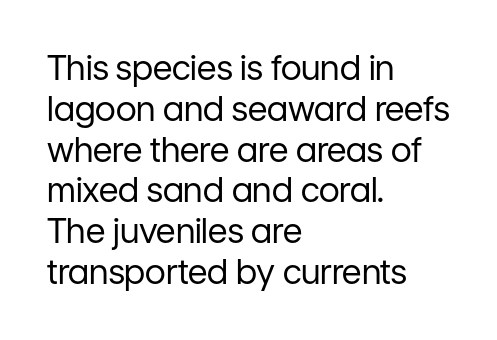
The image shows 34 px regular-weight sans-serif type, upright; set left-aligned, line spacing 1.2x, normal letter spacing, not underlined; low stroke contrast and a medium x-height.
